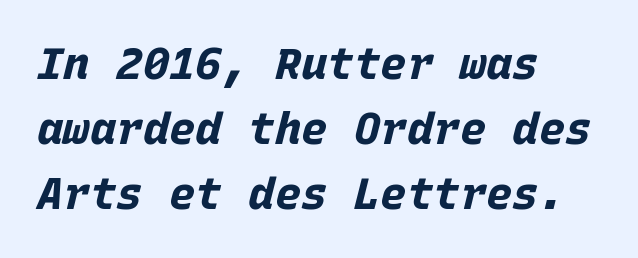
A dark, heavy texture on the line: the type is bold. Normally led — the rows are evenly, conventionally spaced. Honestly, there is no underline to notice here at all. In CSS terms this would be text-align: left. The specimen reads as italic at a glance.
